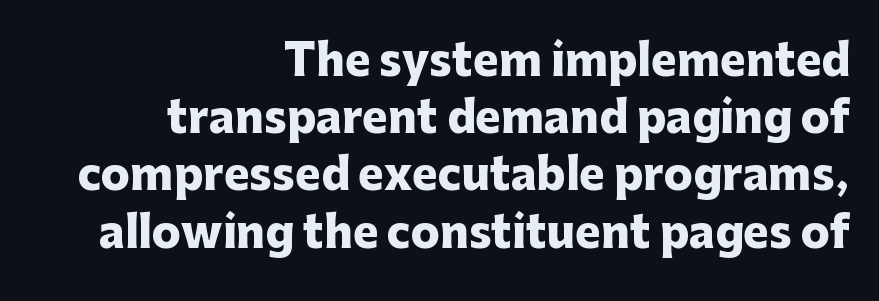
{"serif": "no", "italic": "no", "bold": "yes", "weight": "heavy", "width": "normal", "stroke_contrast": "low", "x_height": "medium", "monospaced": "no", "underline": "no", "align": "right", "line_spacing": "normal", "line_spacing_ratio": 1.33, "letter_spacing": "normal", "letter_spacing_em": 0.0, "glyph_px": 43}
